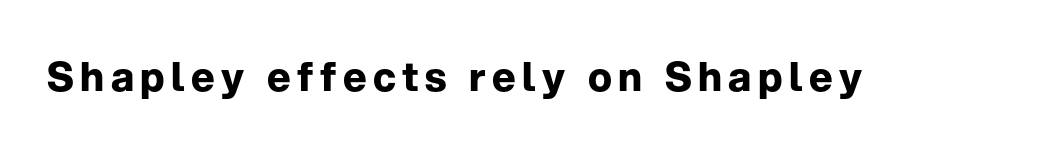
Q: Is the text bold? A: Yes.
Q: Is the text italic (slanted)? A: No, it is upright.
Q: Is the typeface a serif or a sans-serif typeface? A: Sans-serif.
Q: Is the text underlined? A: No.
Q: Width (condensed, normal, or wide)? A: Normal.
Q: Stroke contrast? A: Low.
Q: x-height? A: Medium.
Q: Monospaced? A: No.
